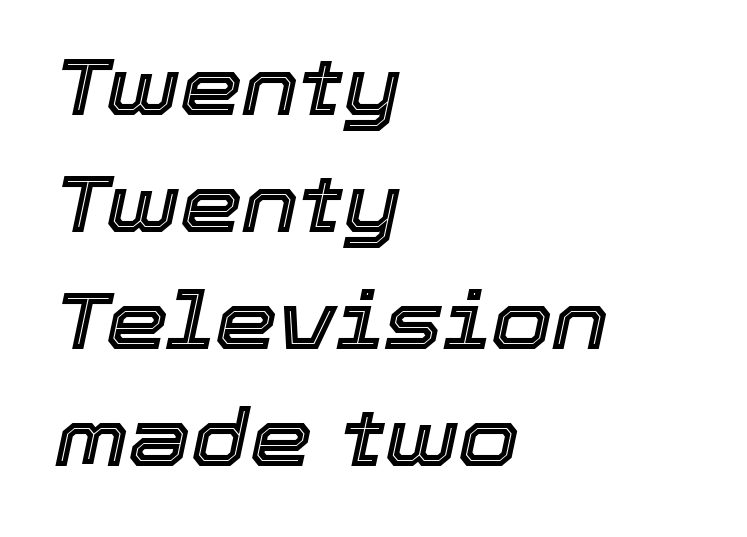
Q: Is the text italic (slanted)? A: Yes, it leans right by about 12 degrees.
Q: Is the text underlined? A: No.
Q: How is the paragraph aligned? A: Left-aligned.
Q: Is the spacing between letters normal or unusually wide? A: Normal.
Q: Is the spacing between lines tight, normal or loose? A: Normal.
Q: Width (condensed, normal, or wide)? A: Normal.
Q: x-height? A: Medium.
Q: Monospaced? A: No.
